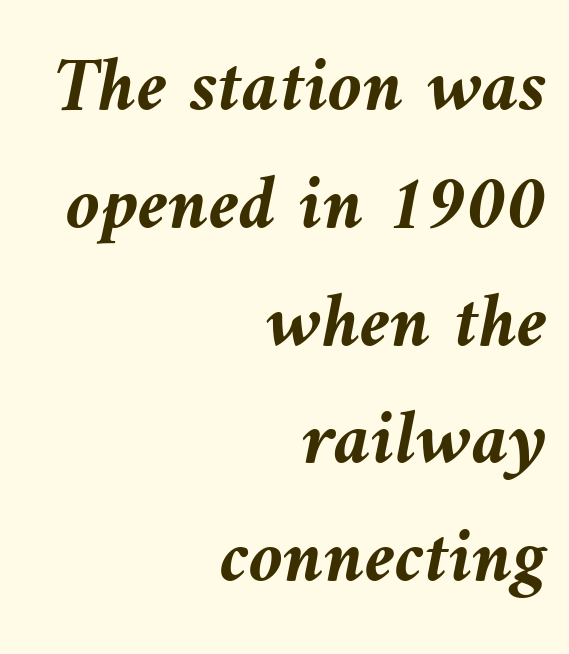
Q: Is the text bold? A: Yes.
Q: Is the text italic (slanted)? A: Yes, it leans left by about 9 degrees.
Q: Is the text underlined? A: No.
Q: How is the paragraph aligned? A: Right-aligned.
Q: Is the spacing between letters normal or unusually wide? A: Normal.
Q: Is the spacing between lines tight, normal or loose? A: Normal.
Q: Width (condensed, normal, or wide)? A: Normal.
Q: Stroke contrast? A: Medium.
Q: x-height? A: Medium.
Q: Monospaced? A: No.
